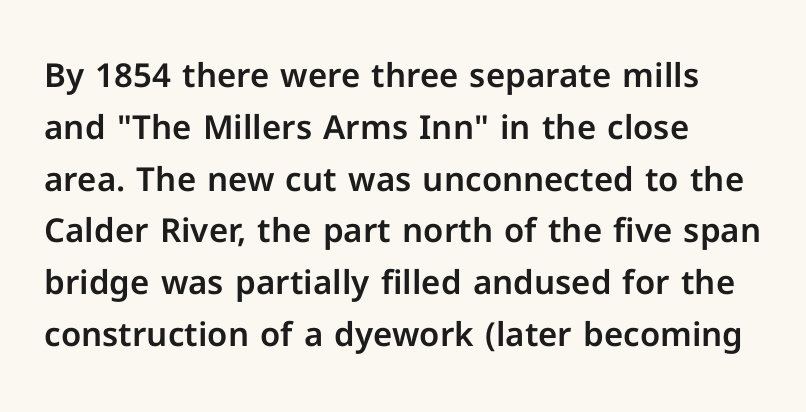
{"serif": "no", "italic": "no", "width": "normal", "stroke_contrast": "low", "x_height": "medium", "monospaced": "no", "underline": "no", "align": "left", "line_spacing": "normal", "line_spacing_ratio": 1.57, "letter_spacing": "normal", "letter_spacing_em": 0.0, "glyph_px": 33}
